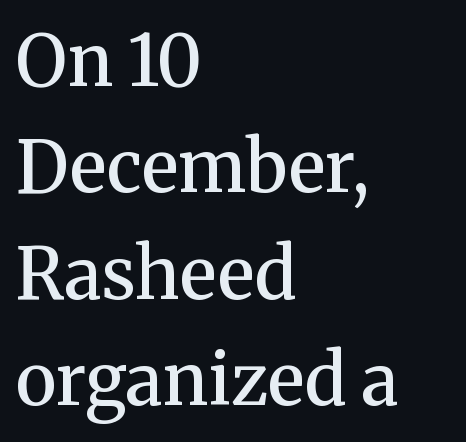
{"serif": "yes", "italic": "no", "bold": "semi", "weight": "semibold", "width": "normal", "stroke_contrast": "medium", "x_height": "medium", "monospaced": "no", "underline": "no", "align": "left", "line_spacing": "normal", "line_spacing_ratio": 1.5, "letter_spacing": "normal", "letter_spacing_em": 0.0, "glyph_px": 71}
